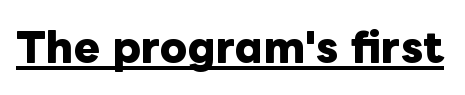
{"italic": "no", "bold": "yes", "weight": "heavy", "width": "normal", "stroke_contrast": "low", "x_height": "medium", "monospaced": "no", "underline": "yes", "letter_spacing": "normal", "letter_spacing_em": 0.0, "glyph_px": 39}
